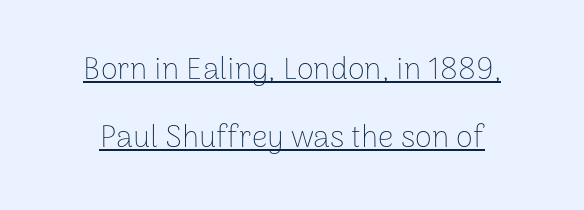
Does the lettering tilt? It doesn't — this is upright. Line spacing here is loose. Like a heading marked for emphasis, these lines bear an underscore. No extra tracking has been applied to these lines. Each line is balanced around a shared central axis.
